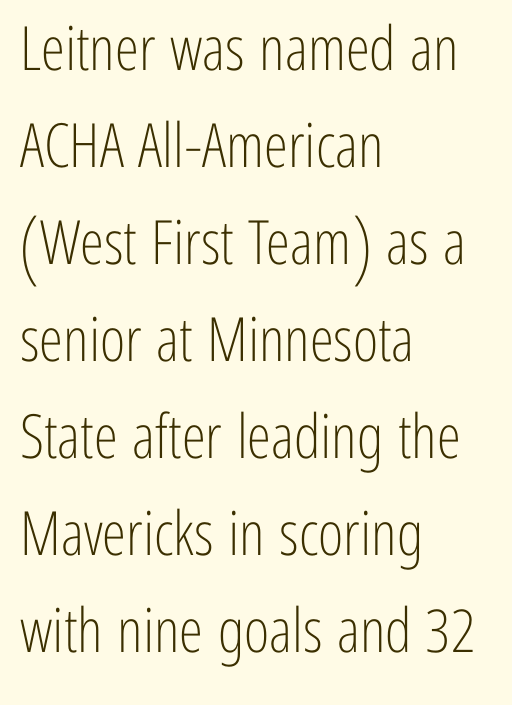
Q: Is the text bold? A: No.
Q: Is the text italic (slanted)? A: No, it is upright.
Q: Is the typeface a serif or a sans-serif typeface? A: Sans-serif.
Q: Is the text underlined? A: No.
Q: How is the paragraph aligned? A: Left-aligned.
Q: Is the spacing between letters normal or unusually wide? A: Normal.
Q: Is the spacing between lines tight, normal or loose? A: Normal.
Q: Width (condensed, normal, or wide)? A: Condensed.
Q: Stroke contrast? A: Low.
Q: x-height? A: Medium.
Q: Monospaced? A: No.
